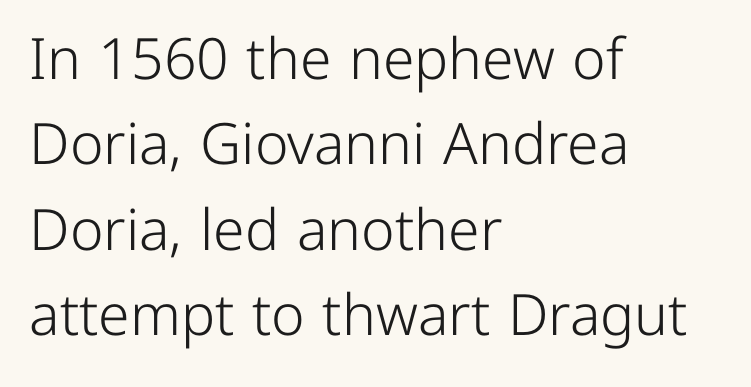
Q: Is the text bold? A: No.
Q: Is the text italic (slanted)? A: No, it is upright.
Q: Is the typeface a serif or a sans-serif typeface? A: Sans-serif.
Q: Is the text underlined? A: No.
Q: How is the paragraph aligned? A: Left-aligned.
Q: Is the spacing between letters normal or unusually wide? A: Normal.
Q: Is the spacing between lines tight, normal or loose? A: Normal.
Q: Width (condensed, normal, or wide)? A: Normal.
Q: Stroke contrast? A: Low.
Q: x-height? A: Medium.
Q: Monospaced? A: No.
